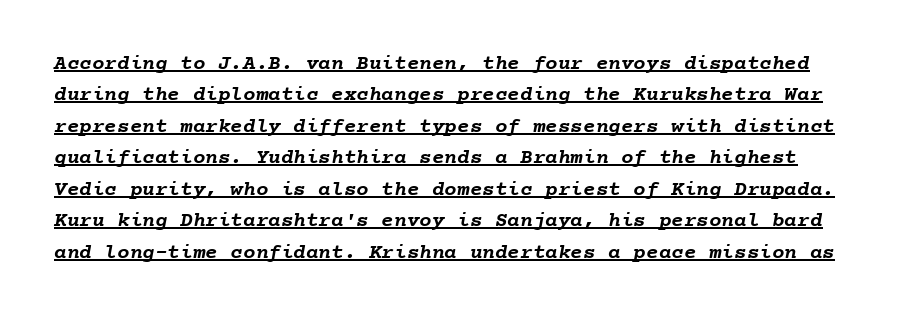
Words appear dense and cohesive because spacing is normal. The space between consecutive lines is moderate. Strong, thick strokes mark this as bold type. The glyphs are accompanied by a horizontal stroke just below them.
